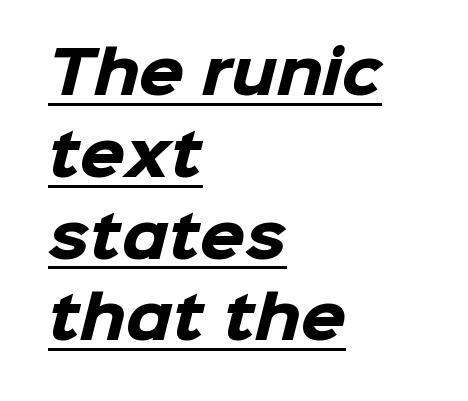
The image shows 58 px heavy sans-serif type; set left-aligned, normal line spacing (1.41x), normal letter spacing, underlined; low stroke contrast and a medium x-height.
